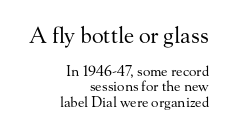
Q: Is the text bold? A: No.
Q: Is the text italic (slanted)? A: No, it is upright.
Q: Is the text underlined? A: No.
Q: How is the paragraph aligned? A: Right-aligned.
Q: Is the spacing between letters normal or unusually wide? A: Normal.
Q: Is the spacing between lines tight, normal or loose? A: Tight.
Q: Which block of text is set in a larger size, the first (top) or the second (bottom)? A: The first (top) one.
